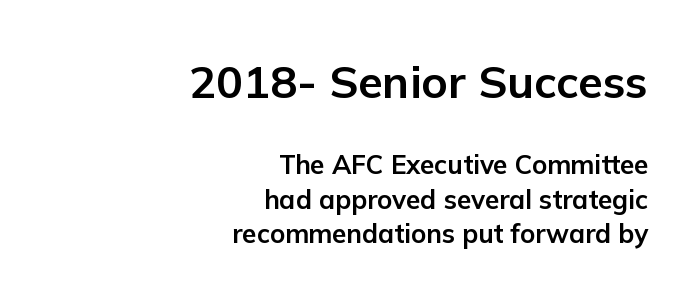
Q: Is the text bold? A: Yes.
Q: Is the text italic (slanted)? A: No, it is upright.
Q: Is the typeface a serif or a sans-serif typeface? A: Sans-serif.
Q: Is the text underlined? A: No.
Q: How is the paragraph aligned? A: Right-aligned.
Q: Is the spacing between letters normal or unusually wide? A: Normal.
Q: Is the spacing between lines tight, normal or loose? A: Normal.
Q: Which block of text is set in a larger size, the first (top) or the second (bottom)? A: The first (top) one.
Q: Width (condensed, normal, or wide)? A: Normal.
Q: Stroke contrast? A: Low.
Q: x-height? A: Medium.
Q: Monospaced? A: No.
